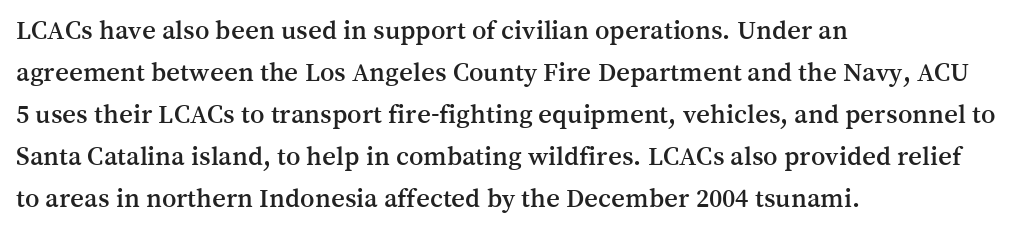
{"italic": "no", "underline": "no", "align": "left", "line_spacing": "normal", "line_spacing_ratio": 1.56, "letter_spacing": "normal", "letter_spacing_em": 0.0, "glyph_px": 27}
